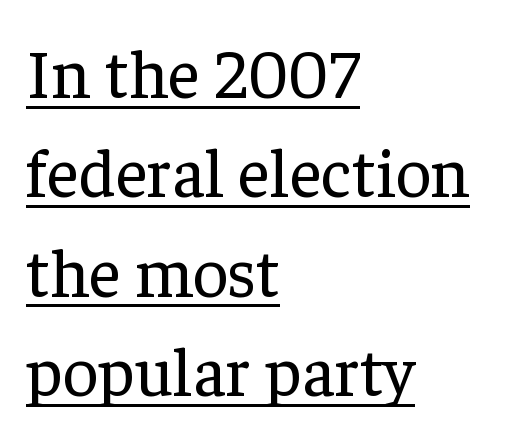
Q: Is the text bold? A: No.
Q: Is the text italic (slanted)? A: No, it is upright.
Q: Is the typeface a serif or a sans-serif typeface? A: Serif.
Q: Is the text underlined? A: Yes.
Q: How is the paragraph aligned? A: Left-aligned.
Q: Is the spacing between letters normal or unusually wide? A: Normal.
Q: Is the spacing between lines tight, normal or loose? A: Normal.
Q: Width (condensed, normal, or wide)? A: Normal.
Q: Stroke contrast? A: Low.
Q: x-height? A: Medium.
Q: Monospaced? A: No.
